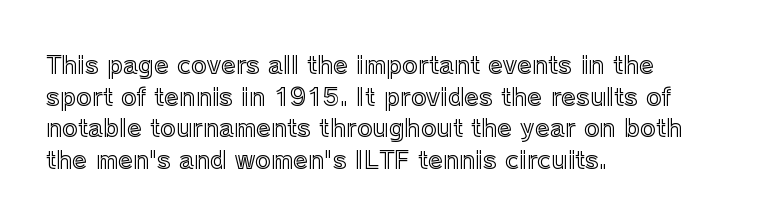
The image shows 24 px text type, upright; set left-aligned, normal line spacing (1.32x), normal letter spacing, not underlined.
